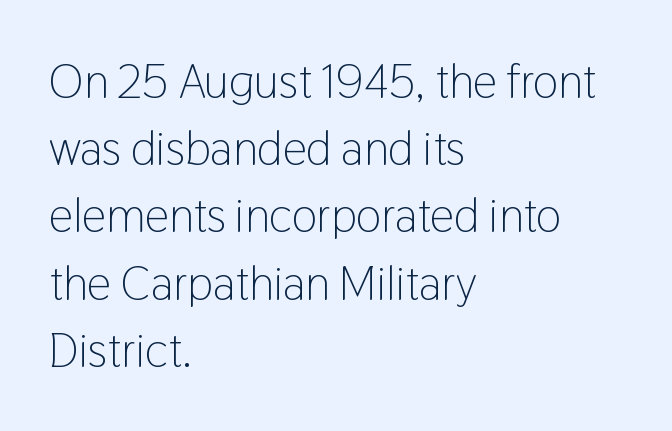
A bare baseline throughout the passage. A typesetter would call this proportional, since set widths differ per character. Tracking here is standard; glyphs follow each other at the usual distance. Does the leading feel generous? No, just average. The type sits square on the baseline with zero lean.
